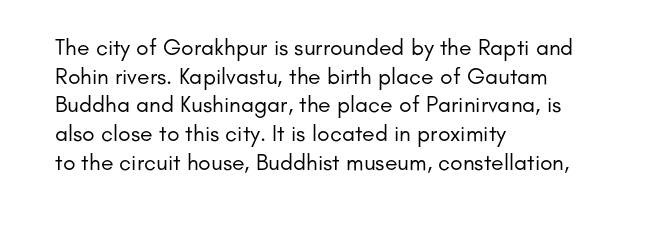
The lines sit at an ordinary, default distance from one another. The text block is weighted toward the left margin, trailing off unevenly rightward. Tracking value appears to be zero — textbook default spacing. Has an underline been added? It has not. Stroke mass is kept to a normal reading level or below.
